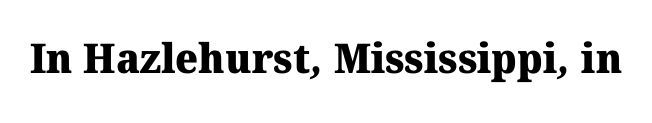
The image shows 41 px heavy serif type; set normal letter spacing, not underlined; medium stroke contrast and a medium x-height.
